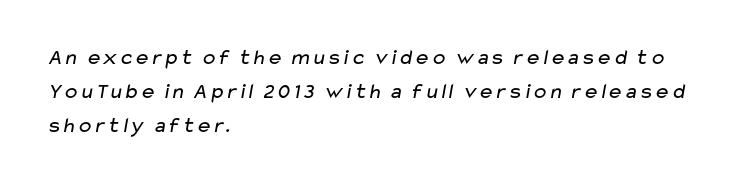
Q: Is the text bold? A: No.
Q: Is the text underlined? A: No.
Q: How is the paragraph aligned? A: Left-aligned.
Q: Is the spacing between letters normal or unusually wide? A: Normal.
Q: Is the spacing between lines tight, normal or loose? A: Normal.
